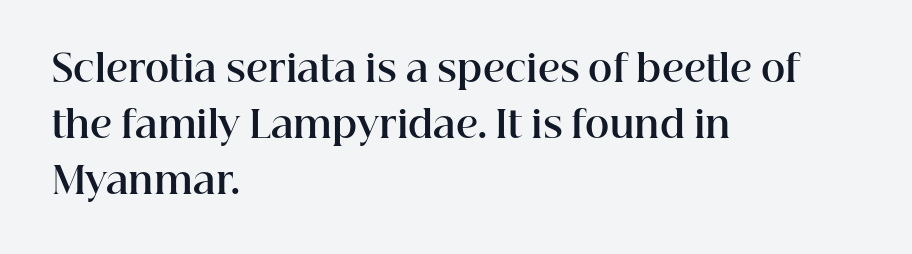
The image shows 37 px bold serif type, upright; set left-aligned, normal line spacing (1.51x), normal letter spacing, not underlined; high stroke contrast and a medium x-height.
